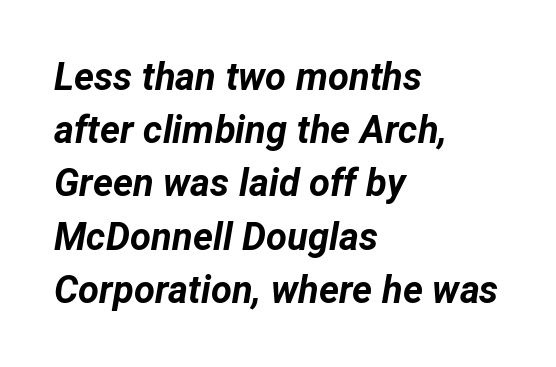
The rendering uses natural spacing where letterforms have individual widths. Is there much room between lines? A standard amount, neither cramped nor airy. Characters are canted at an angle relative to the baseline's perpendicular. Does the copy run flush right? No — it runs flush left. Short note: letters normally spaced. Look at the stroke-to-counter ratio: heavy, a bold.
